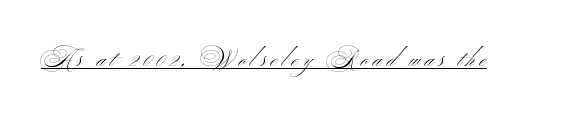
Q: Is the text bold? A: No.
Q: Is the text italic (slanted)? A: Yes.
Q: Is the text underlined? A: Yes.
Q: Is the spacing between letters normal or unusually wide? A: Unusually wide.
